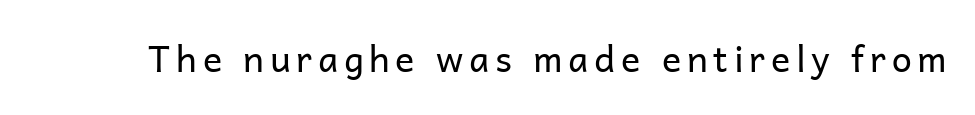
The image shows 36 px regular-weight sans-serif type, upright; set not underlined; low stroke contrast and a medium x-height.
